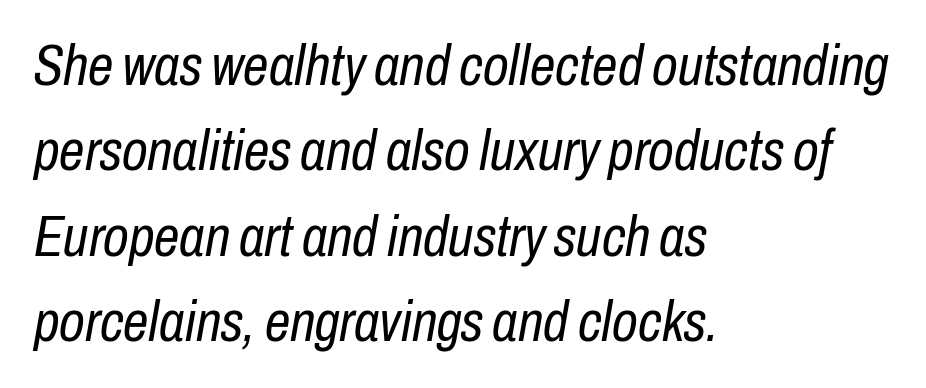
{"italic": "yes", "lean": "right", "slant_degrees": 10, "bold": "no", "weight": "regular", "width": "condensed", "stroke_contrast": "low", "x_height": "medium", "monospaced": "no", "underline": "no", "align": "left", "line_spacing": "normal", "line_spacing_ratio": 1.5, "letter_spacing": "normal", "letter_spacing_em": 0.0, "glyph_px": 57}
